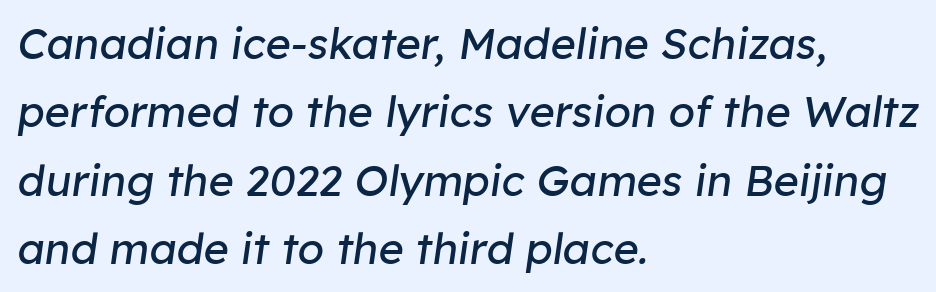
Any mark beneath the type? The region is blank. The setting favours the left margin, as ordinary paragraphs usually do. Do the characters align in a grid? No, the font is proportional. The passage shown stacks its lines at a standard gap. The typesetting does not lean heavy: it is not bold. Yep, that's italic — everything's leaning.
